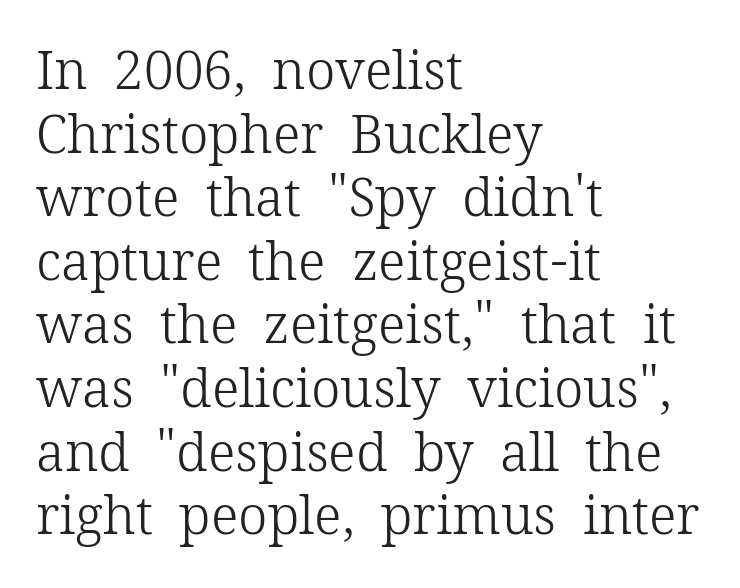
Q: Is the text bold? A: No.
Q: Is the text italic (slanted)? A: No, it is upright.
Q: Is the typeface a serif or a sans-serif typeface? A: Serif.
Q: Is the text underlined? A: No.
Q: How is the paragraph aligned? A: Left-aligned.
Q: Is the spacing between letters normal or unusually wide? A: Normal.
Q: Width (condensed, normal, or wide)? A: Normal.
Q: Stroke contrast? A: Low.
Q: x-height? A: Medium.
Q: Monospaced? A: No.
